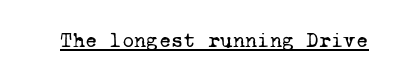
{"bold": "no", "underline": "yes", "letter_spacing": "normal", "letter_spacing_em": 0.0, "glyph_px": 21}
